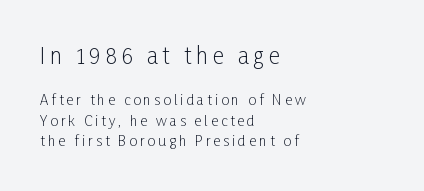
Q: Is the text bold? A: No.
Q: Is the text italic (slanted)? A: No, it is upright.
Q: Is the text underlined? A: No.
Q: How is the paragraph aligned? A: Left-aligned.
Q: Is the spacing between letters normal or unusually wide? A: Unusually wide.
Q: Is the spacing between lines tight, normal or loose? A: Normal.
Q: Which block of text is set in a larger size, the first (top) or the second (bottom)? A: The first (top) one.
